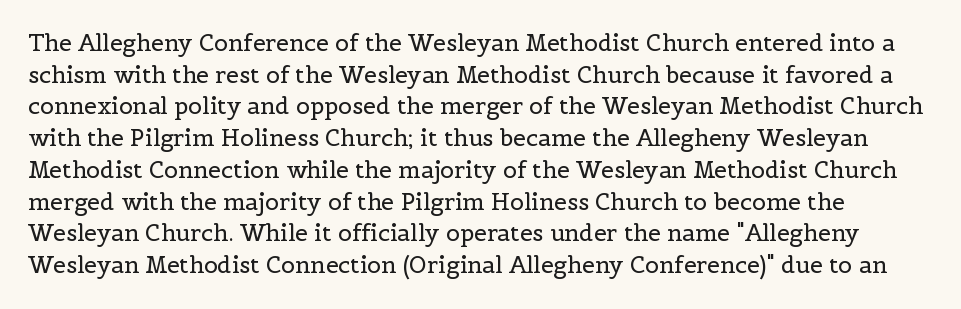
Only glyphs here, with clear space below each row. These lines sit exactly where default settings would place them. Stem width sits at or under what a default text font uses. You can tell it's not italic because the verticals are truly vertical.
